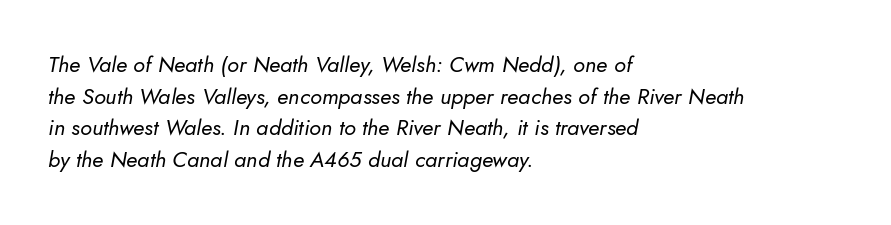
A classic flush-left, rag-right setting is used for this passage. Whoever set this chose a conventional vertical rhythm. Check under the words: just untouched page. This is oblique type, the kind used for emphasis or titles.
